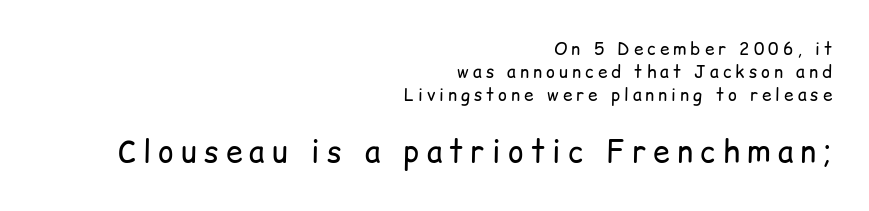
{"serif": "no", "italic": "no", "bold": "no", "weight": "regular", "width": "normal", "stroke_contrast": "low", "x_height": "medium", "monospaced": "no", "underline": "no", "align": "right", "line_spacing": "normal", "line_spacing_ratio": 1.36, "letter_spacing": "wide", "letter_spacing_em": 0.24, "larger_block": "second", "size_ratio": 1.76, "glyph_px": 30}
